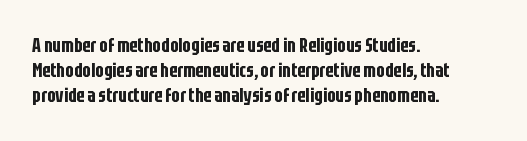
Q: Is the text italic (slanted)? A: No, it is upright.
Q: Is the text underlined? A: No.
Q: How is the paragraph aligned? A: Left-aligned.
Q: Is the spacing between letters normal or unusually wide? A: Normal.
Q: Is the spacing between lines tight, normal or loose? A: Normal.
